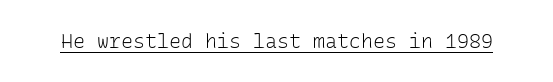
{"italic": "no", "bold": "no", "underline": "yes", "letter_spacing": "normal", "letter_spacing_em": 0.0, "glyph_px": 20}
